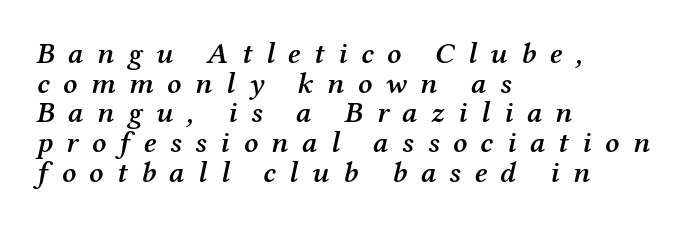
The image shows 30 px semibold serif type, italic (leaning right); set left-aligned, tight line spacing (0.99x), unusually wide letter spacing (+0.45 em), not underlined; medium stroke contrast and a medium x-height.
